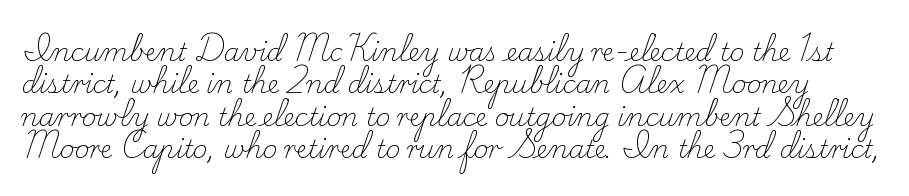
Q: Is the text bold? A: No.
Q: Is the text italic (slanted)? A: Yes.
Q: Is the text underlined? A: No.
Q: Is the spacing between letters normal or unusually wide? A: Normal.
Q: Is the spacing between lines tight, normal or loose? A: Normal.
